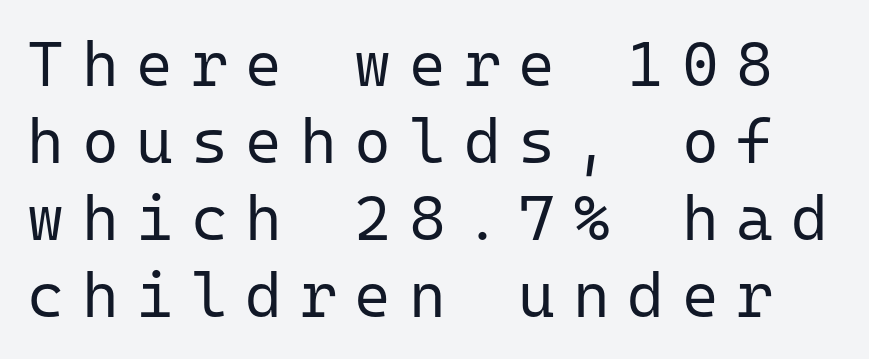
Q: Is the text bold? A: No.
Q: Is the text italic (slanted)? A: No, it is upright.
Q: Is the typeface a serif or a sans-serif typeface? A: Sans-serif.
Q: Is the text underlined? A: No.
Q: Is the spacing between letters normal or unusually wide? A: Unusually wide.
Q: Width (condensed, normal, or wide)? A: Normal.
Q: Stroke contrast? A: Low.
Q: x-height? A: Medium.
Q: Monospaced? A: Yes.
